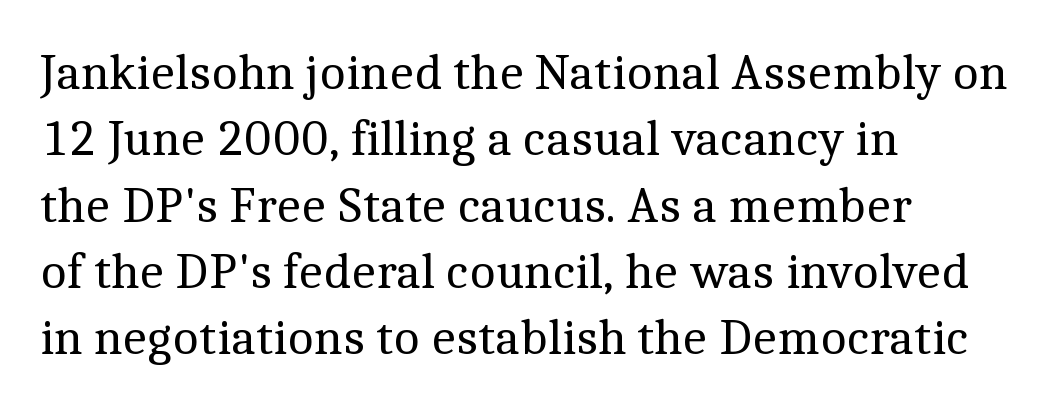
The image shows 51 px regular-weight serif type, upright; set left-aligned, normal line spacing (1.3x), normal letter spacing, not underlined; a medium x-height.
